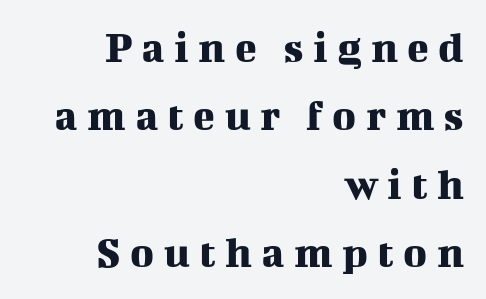
The gap between lines stays unmarked. Quick note: not italic, upright. Old-style or modern, the face here clearly has serifs. Horizontally, the lines are justified to the trailing edge only.
